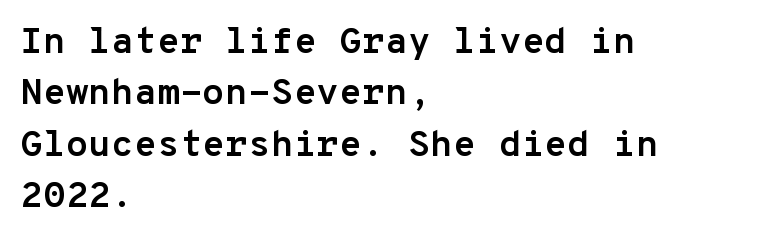
The image shows 37 px semibold sans-serif type, upright, monospaced; set left-aligned, normal line spacing (1.39x), normal letter spacing, not underlined; low stroke contrast and a medium x-height.
